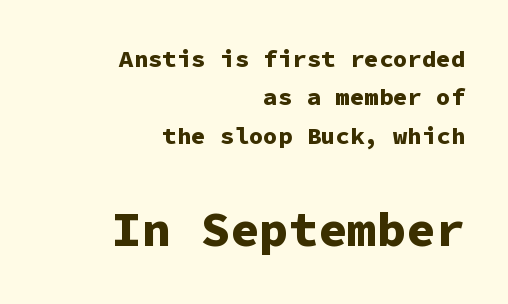
Vertical strokes here are truly vertical. Check the space under the baseline: it is left empty. Does the leading feel generous? No, just average. I'd call this a sans setting — the letters go barefoot.
